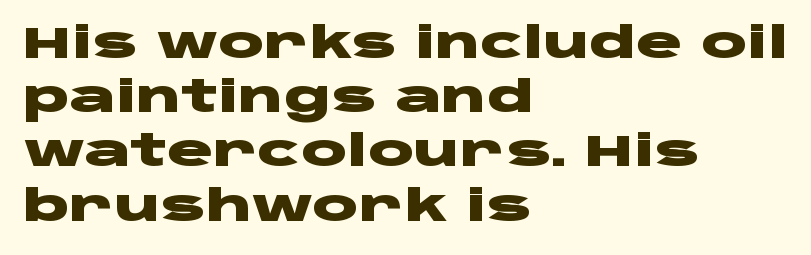
The face used here has the dense, thick strokes of a bold. Posture: vertical. Vertical spacing — default. The face used here is a sans, in the tradition of grotesques and geometrics. The rendering uses natural spacing where letterforms have individual widths. You could call the tracking neutral — neither tight nor loose.
